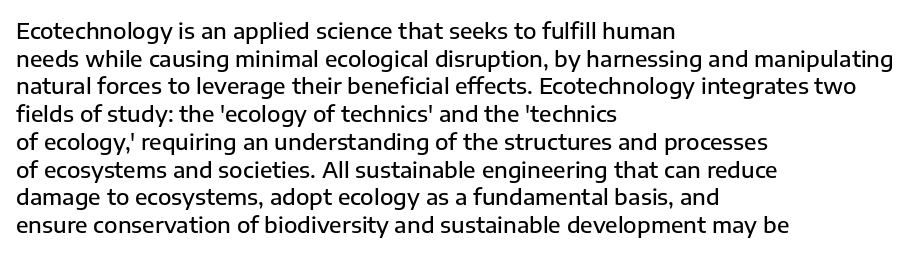
{"italic": "no", "bold": "semi", "underline": "no", "align": "left", "line_spacing": "normal", "line_spacing_ratio": 1.26, "letter_spacing": "normal", "letter_spacing_em": 0.0, "glyph_px": 22}
